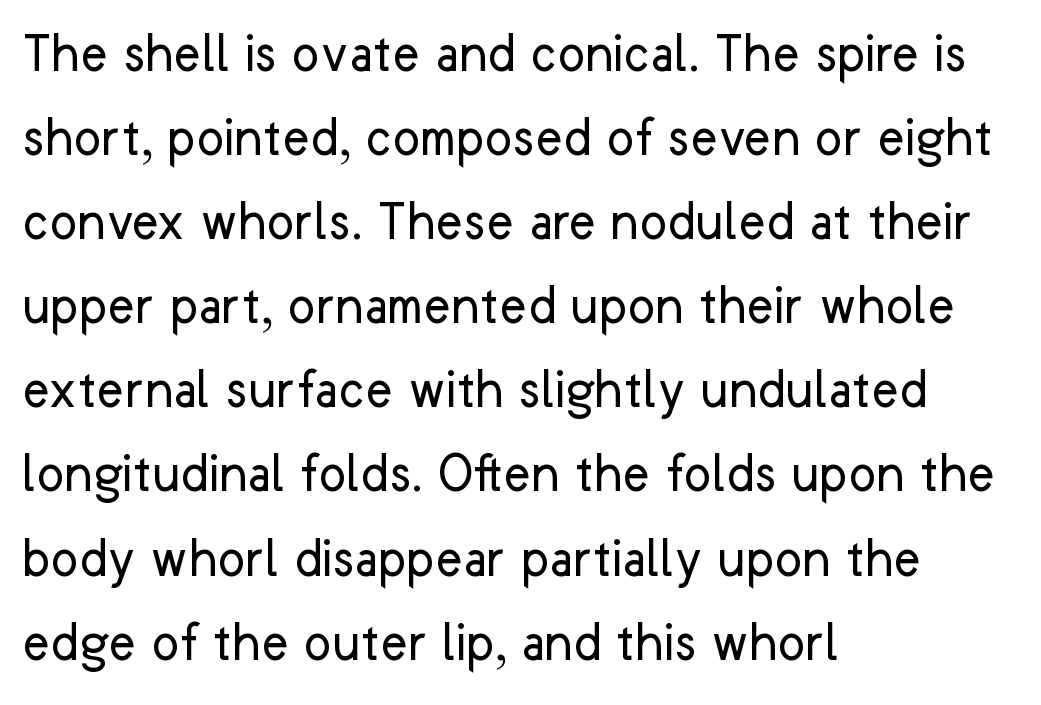
Q: Is the text bold? A: No.
Q: Is the text italic (slanted)? A: No, it is upright.
Q: Is the typeface a serif or a sans-serif typeface? A: Sans-serif.
Q: Is the text underlined? A: No.
Q: How is the paragraph aligned? A: Left-aligned.
Q: Is the spacing between letters normal or unusually wide? A: Normal.
Q: Is the spacing between lines tight, normal or loose? A: Normal.
Q: Width (condensed, normal, or wide)? A: Normal.
Q: Stroke contrast? A: Low.
Q: x-height? A: Medium.
Q: Monospaced? A: No.
